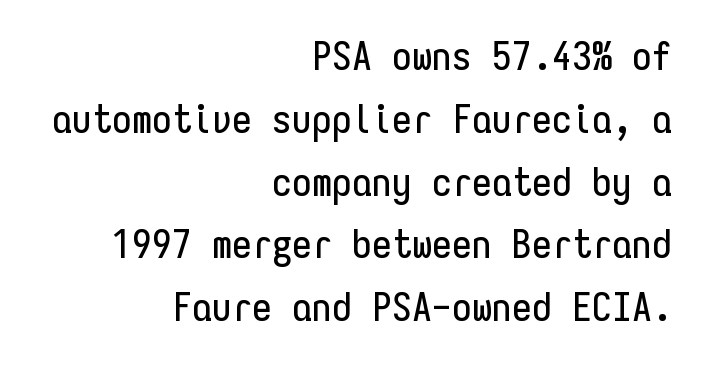
Q: Is the text italic (slanted)? A: No, it is upright.
Q: Is the typeface a serif or a sans-serif typeface? A: Sans-serif.
Q: Is the text underlined? A: No.
Q: How is the paragraph aligned? A: Right-aligned.
Q: Is the spacing between letters normal or unusually wide? A: Normal.
Q: Is the spacing between lines tight, normal or loose? A: Normal.
Q: Width (condensed, normal, or wide)? A: Condensed.
Q: Stroke contrast? A: Low.
Q: x-height? A: Medium.
Q: Monospaced? A: Yes.
